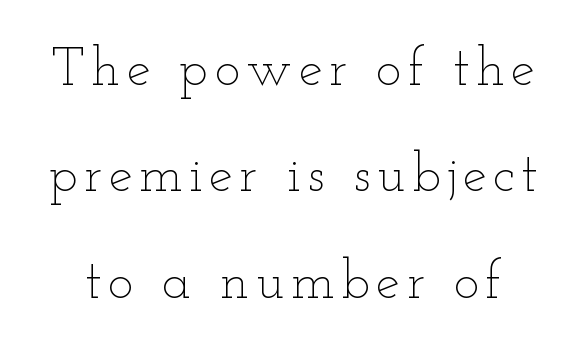
Q: Is the text bold? A: No.
Q: Is the text italic (slanted)? A: No, it is upright.
Q: Is the text underlined? A: No.
Q: Is the spacing between lines tight, normal or loose? A: Loose.
Q: Width (condensed, normal, or wide)? A: Wide.
Q: Stroke contrast? A: Low.
Q: x-height? A: Small.
Q: Monospaced? A: No.
